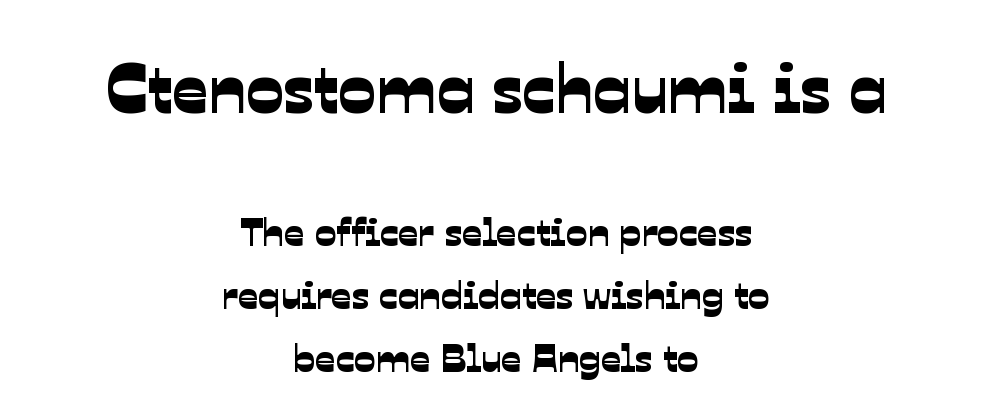
The image shows 70 px sans-serif type; set centered, normal line spacing (1.58x), normal letter spacing, not underlined; the first (top) block is 1.75x larger; low stroke contrast and a medium x-height.
